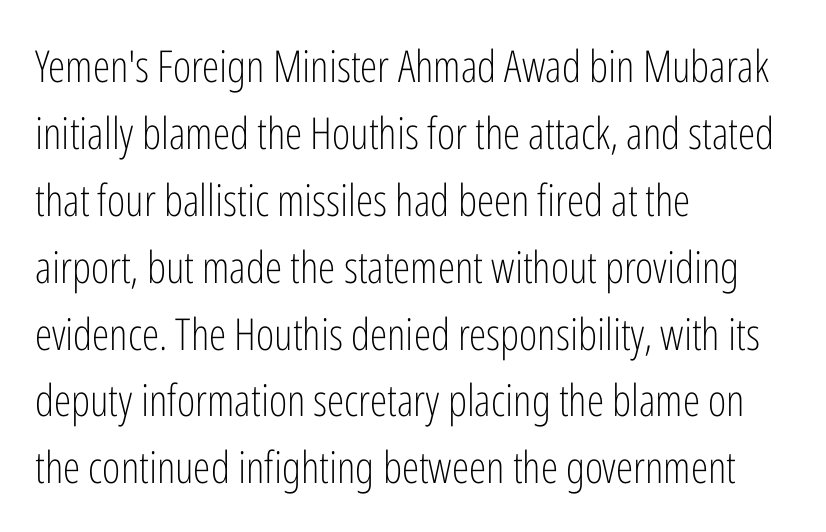
Q: Is the text bold? A: No.
Q: Is the text italic (slanted)? A: No, it is upright.
Q: Is the typeface a serif or a sans-serif typeface? A: Sans-serif.
Q: Is the text underlined? A: No.
Q: How is the paragraph aligned? A: Left-aligned.
Q: Is the spacing between letters normal or unusually wide? A: Normal.
Q: Is the spacing between lines tight, normal or loose? A: Normal.
Q: Width (condensed, normal, or wide)? A: Condensed.
Q: Stroke contrast? A: Low.
Q: x-height? A: Medium.
Q: Monospaced? A: No.
